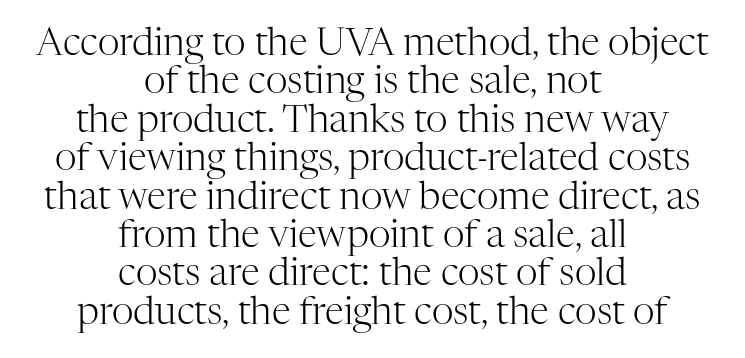
{"serif": "yes", "italic": "no", "bold": "no", "weight": "light", "width": "normal", "stroke_contrast": "high", "x_height": "medium", "monospaced": "no", "underline": "no", "align": "center", "line_spacing": "tight", "line_spacing_ratio": 1.01, "letter_spacing": "normal", "letter_spacing_em": 0.0, "glyph_px": 38}
